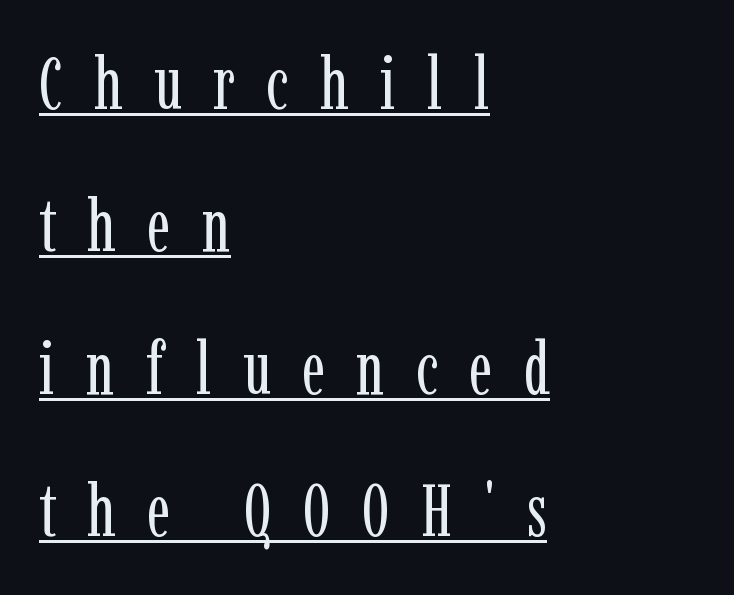
Proportional: the letters do not fall into vertical columns. Check where the strokes stop: tiny serifs finish them off. Is this a heavy cut? Hardly; it is regular or lighter. Interline gaps are noticeably wide in this sample. Honestly, the underline is the first thing you notice here.
